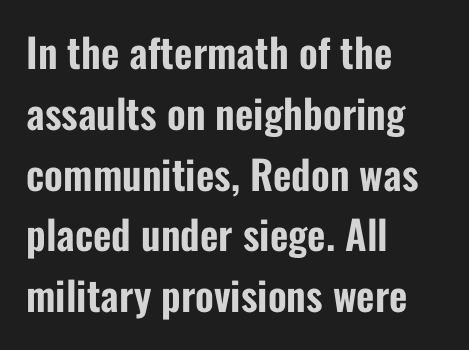
{"serif": "no", "italic": "no", "width": "condensed", "stroke_contrast": "low", "x_height": "medium", "monospaced": "no", "underline": "no", "align": "left", "line_spacing": "normal", "line_spacing_ratio": 1.52, "letter_spacing": "normal", "letter_spacing_em": 0.0, "glyph_px": 40}
